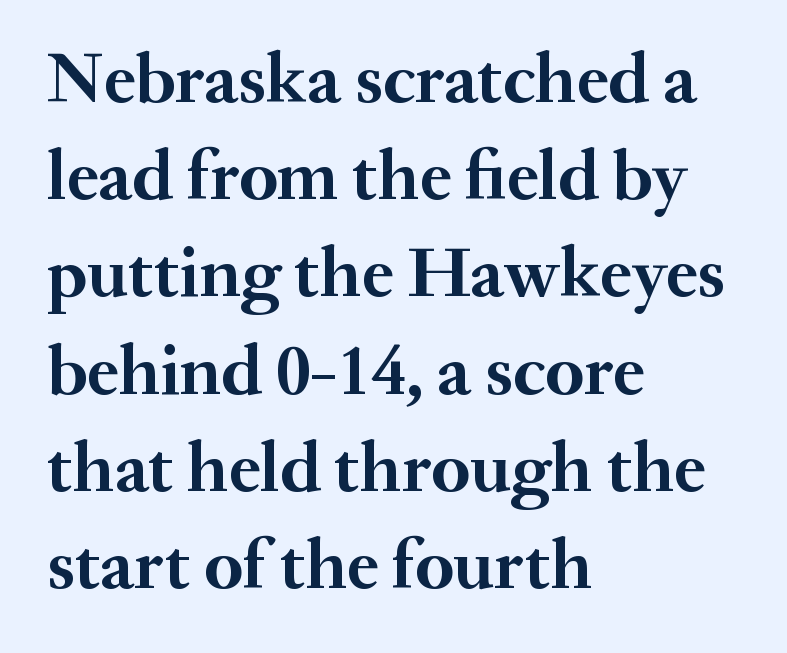
Q: Is the text bold? A: Yes.
Q: Is the text italic (slanted)? A: No, it is upright.
Q: Is the typeface a serif or a sans-serif typeface? A: Serif.
Q: Is the text underlined? A: No.
Q: How is the paragraph aligned? A: Left-aligned.
Q: Is the spacing between letters normal or unusually wide? A: Normal.
Q: Is the spacing between lines tight, normal or loose? A: Normal.
Q: Width (condensed, normal, or wide)? A: Normal.
Q: Stroke contrast? A: Medium.
Q: x-height? A: Small.
Q: Monospaced? A: No.
